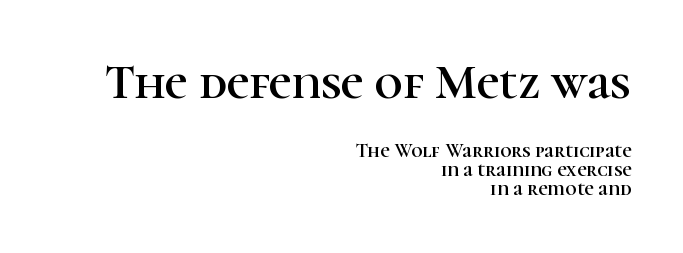
The image shows 49 px serif type, upright; set right-aligned, tight line spacing (0.95x), normal letter spacing, not underlined; the first (top) block is 2.45x larger; high stroke contrast and a medium x-height.
